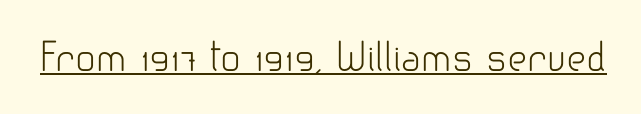
{"serif": "no", "italic": "no", "bold": "no", "weight": "light", "width": "normal", "stroke_contrast": "low", "x_height": "small", "monospaced": "no", "underline": "yes", "letter_spacing": "normal", "letter_spacing_em": 0.0, "glyph_px": 38}
